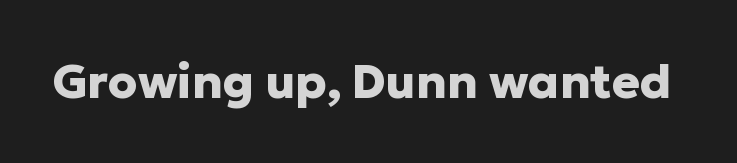
The image shows 47 px heavy sans-serif type, upright; set normal letter spacing, not underlined; low stroke contrast and a medium x-height.
